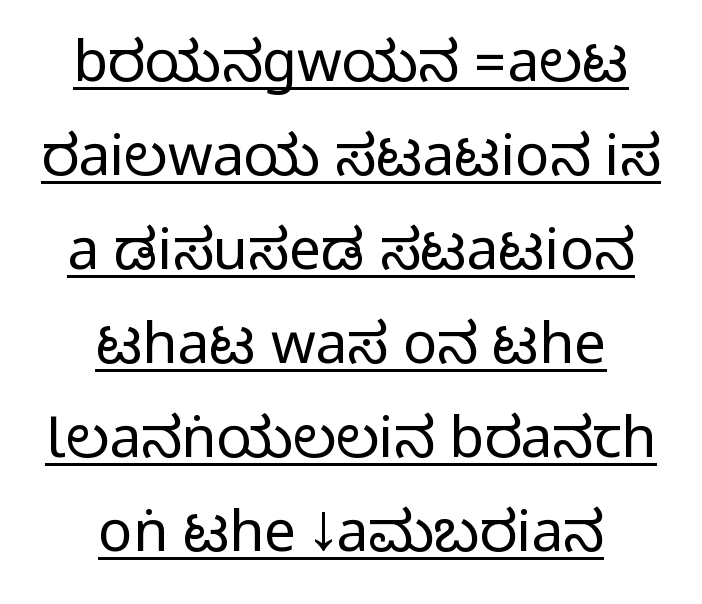
Every word sits above its own underline. The paragraph shown floats in the horizontal middle. The type sits square on the baseline with zero lean. Examine the stroke ends and you'll find no serifs.
